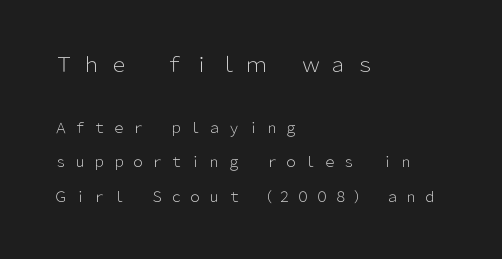
The first block has been scaled up relative to the second. You could only call the tracking loose — the letters float apart. Rule under the text: the space is simply empty. Compared with a centered layout, this one pins lines to the left instead.
